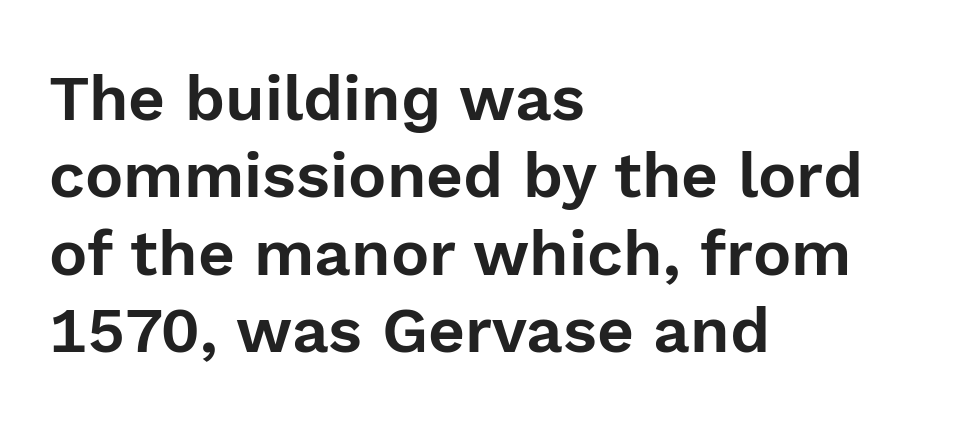
{"serif": "no", "italic": "no", "width": "normal", "x_height": "medium", "monospaced": "no", "underline": "no", "align": "left", "line_spacing_ratio": 1.21, "letter_spacing": "normal", "letter_spacing_em": 0.0, "glyph_px": 64}
